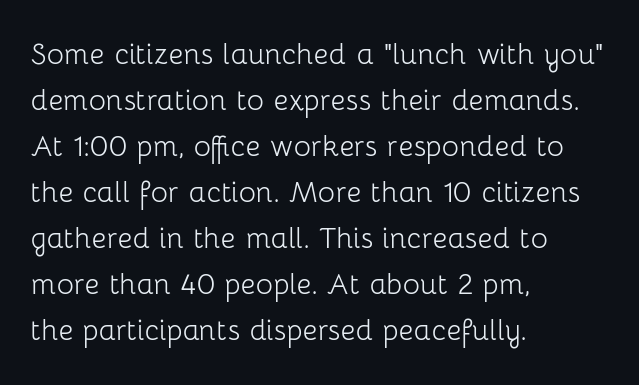
No word sits above an underline. Is there much room between lines? A standard amount, neither cramped nor airy. There is no visible air inserted between adjacent glyphs. Each letter's strokes conclude bluntly, with no projecting serifs. The setting favours the left margin, as ordinary paragraphs usually do. These lines were composed using upright roman letters.
